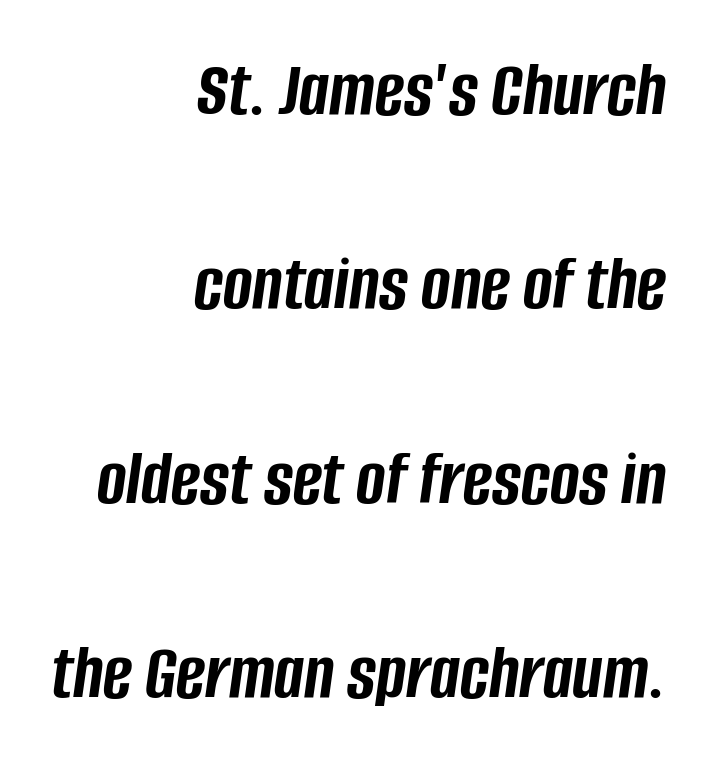
Note the varied advance widths — an 'i' is clearly narrower than an 'm'. Does the weight exceed regular? Yes, all the way to bold. Honestly, there is no underline to notice here at all. You can tell it's italic because the verticals aren't actually vertical. The tracking reads as untouched default to a designer's eye. This sample trades compactness for vertical openness between lines.
